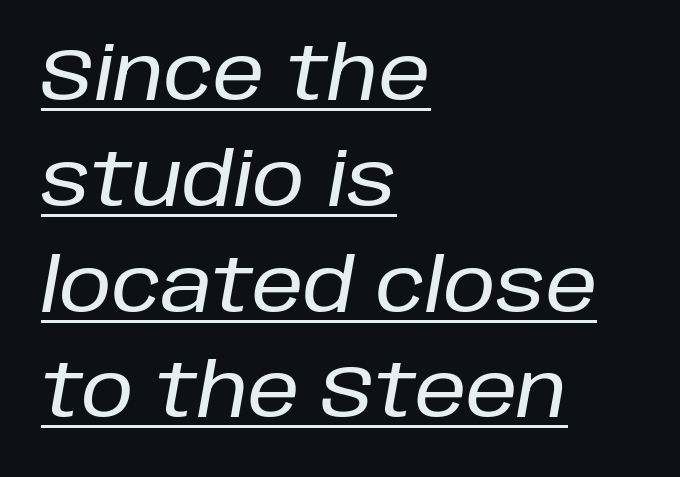
The image shows 74 px text type, italic (leaning right); set left-aligned, normal line spacing (1.43x), normal letter spacing, underlined; low stroke contrast and a large x-height.
